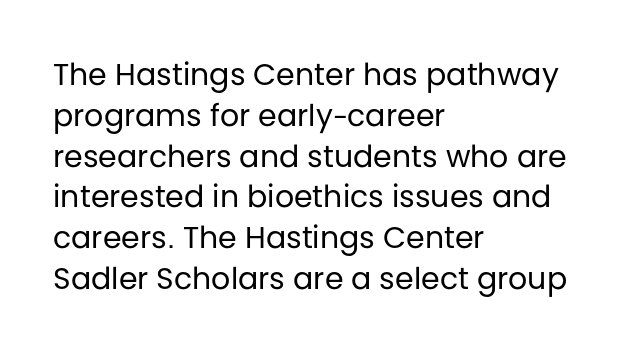
The image shows 30 px regular-weight sans-serif type, upright; set left-aligned, normal line spacing (1.36x), normal letter spacing, not underlined; low stroke contrast and a large x-height.
